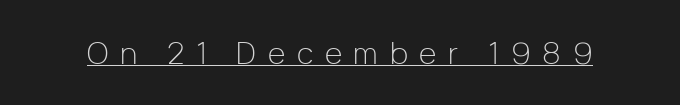
Q: Is the text bold? A: No.
Q: Is the text italic (slanted)? A: No, it is upright.
Q: Is the typeface a serif or a sans-serif typeface? A: Sans-serif.
Q: Is the text underlined? A: Yes.
Q: Is the spacing between letters normal or unusually wide? A: Unusually wide.
Q: Width (condensed, normal, or wide)? A: Normal.
Q: Stroke contrast? A: Low.
Q: x-height? A: Medium.
Q: Monospaced? A: No.
